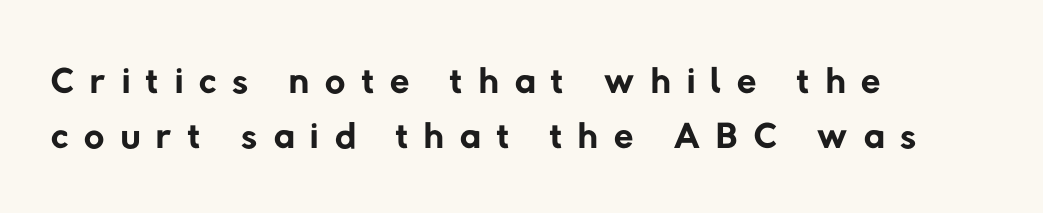
Q: Is the text bold? A: No.
Q: Is the typeface a serif or a sans-serif typeface? A: Sans-serif.
Q: Is the text underlined? A: No.
Q: How is the paragraph aligned? A: Left-aligned.
Q: Is the spacing between letters normal or unusually wide? A: Unusually wide.
Q: Is the spacing between lines tight, normal or loose? A: Tight.
Q: Width (condensed, normal, or wide)? A: Normal.
Q: Stroke contrast? A: Low.
Q: x-height? A: Medium.
Q: Monospaced? A: No.
